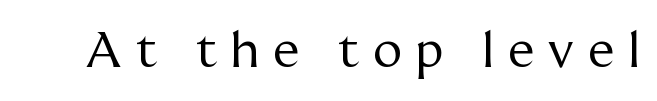
Q: Is the text bold? A: No.
Q: Is the text italic (slanted)? A: No, it is upright.
Q: Is the typeface a serif or a sans-serif typeface? A: Serif.
Q: Is the text underlined? A: No.
Q: Is the spacing between letters normal or unusually wide? A: Unusually wide.
Q: Width (condensed, normal, or wide)? A: Normal.
Q: Stroke contrast? A: Medium.
Q: x-height? A: Medium.
Q: Monospaced? A: No.
